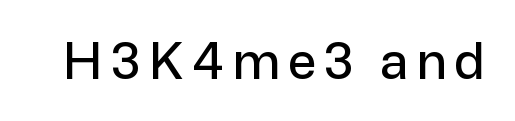
Q: Is the text italic (slanted)? A: No, it is upright.
Q: Is the typeface a serif or a sans-serif typeface? A: Sans-serif.
Q: Is the text underlined? A: No.
Q: Width (condensed, normal, or wide)? A: Normal.
Q: Stroke contrast? A: Low.
Q: x-height? A: Medium.
Q: Monospaced? A: No.
